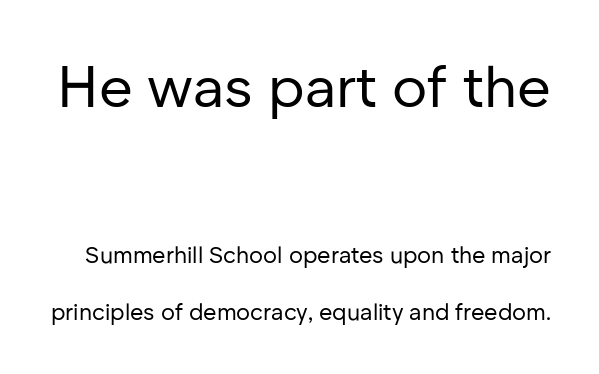
The image shows 58 px regular-weight sans-serif type, upright; set loose line spacing (2.49x), normal letter spacing, not underlined; the first (top) block is 2.52x larger; low stroke contrast and a medium x-height.
